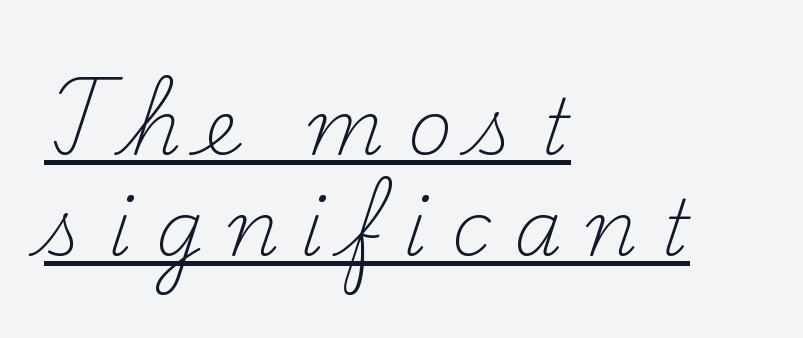
Q: Is the text bold? A: No.
Q: Is the text italic (slanted)? A: Yes.
Q: Is the text underlined? A: Yes.
Q: How is the paragraph aligned? A: Left-aligned.
Q: Is the spacing between letters normal or unusually wide? A: Unusually wide.
Q: Is the spacing between lines tight, normal or loose? A: Normal.
Q: Width (condensed, normal, or wide)? A: Normal.
Q: Stroke contrast? A: Medium.
Q: x-height? A: Small.
Q: Monospaced? A: No.
